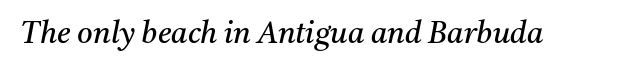
{"serif": "yes", "italic": "yes", "lean": "right", "slant_degrees": 11, "bold": "no", "weight": "regular", "width": "normal", "stroke_contrast": "medium", "x_height": "medium", "monospaced": "no", "underline": "no", "letter_spacing": "normal", "letter_spacing_em": 0.0, "glyph_px": 30}
